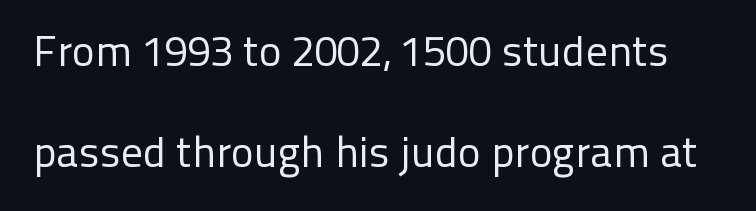
{"serif": "no", "italic": "no", "bold": "no", "weight": "regular", "width": "normal", "stroke_contrast": "low", "x_height": "medium", "monospaced": "no", "underline": "no", "line_spacing": "loose", "line_spacing_ratio": 2.34, "letter_spacing": "normal", "letter_spacing_em": 0.0, "glyph_px": 43}
